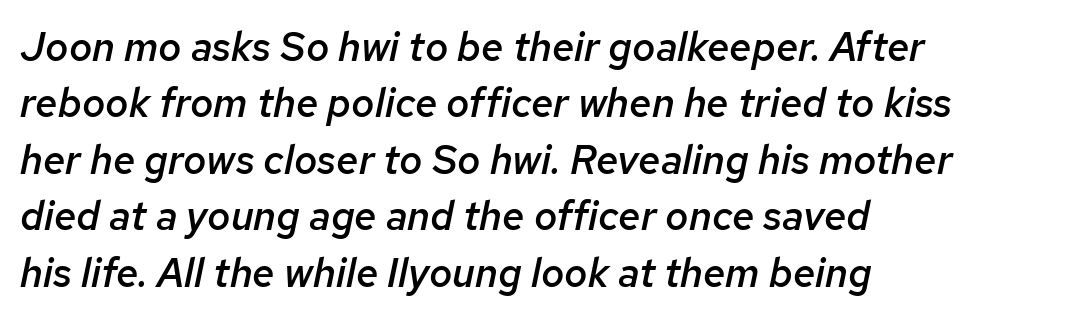
The image shows 40 px semibold type, italic (leaning right); set left-aligned, normal line spacing (1.41x), normal letter spacing, not underlined; low stroke contrast and a medium x-height.
